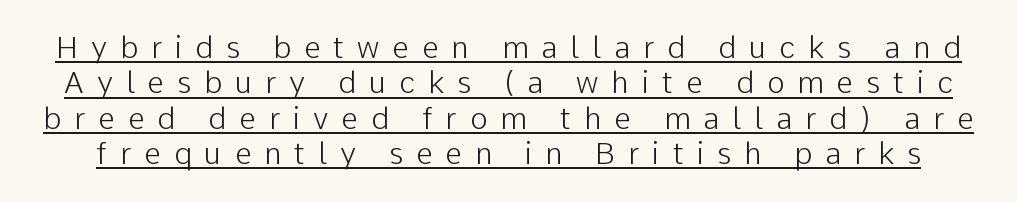
{"serif": "no", "italic": "no", "bold": "no", "weight": "light", "width": "normal", "stroke_contrast": "low", "x_height": "medium", "monospaced": "no", "underline": "yes", "line_spacing_ratio": 1.18, "letter_spacing": "wide", "letter_spacing_em": 0.43, "glyph_px": 30}
